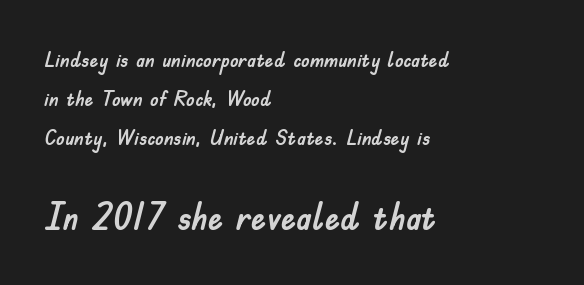
Q: Is the text italic (slanted)? A: Yes.
Q: Is the typeface a serif or a sans-serif typeface? A: Sans-serif.
Q: Is the text underlined? A: No.
Q: How is the paragraph aligned? A: Left-aligned.
Q: Is the spacing between letters normal or unusually wide? A: Normal.
Q: Which block of text is set in a larger size, the first (top) or the second (bottom)? A: The second (bottom) one.
Q: Width (condensed, normal, or wide)? A: Normal.
Q: Stroke contrast? A: Low.
Q: x-height? A: Small.
Q: Monospaced? A: No.
